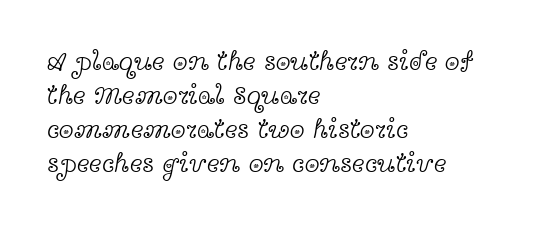
{"bold": "no", "underline": "no", "align": "left", "line_spacing": "normal", "line_spacing_ratio": 1.26, "letter_spacing": "normal", "letter_spacing_em": 0.0, "glyph_px": 27}
